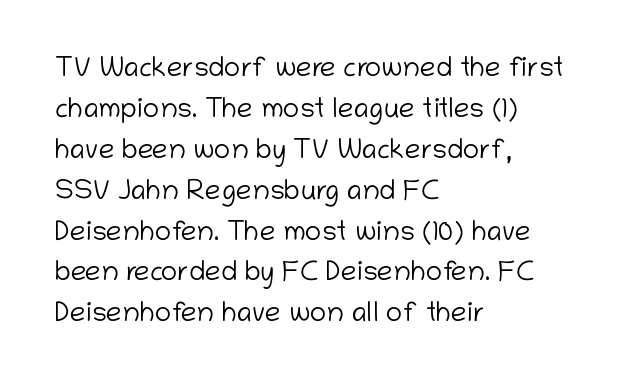
Words appear dense and cohesive because spacing is normal. Line beginnings align vertically; line endings do not. Baseline-to-baseline distance is the conventional proportion of letter height. Stroke thickness stays within the range of a standard reading face or lighter. The glyphs in this specimen are sans serif. The space beneath each line is pristine and unruled.
